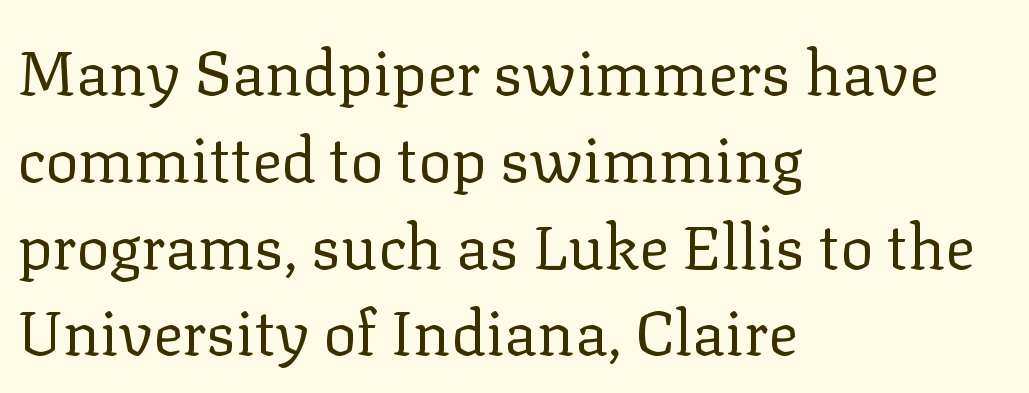
Q: Is the text bold? A: No.
Q: Is the text italic (slanted)? A: No, it is upright.
Q: Is the typeface a serif or a sans-serif typeface? A: Serif.
Q: Is the text underlined? A: No.
Q: How is the paragraph aligned? A: Left-aligned.
Q: Is the spacing between letters normal or unusually wide? A: Normal.
Q: Is the spacing between lines tight, normal or loose? A: Normal.
Q: Width (condensed, normal, or wide)? A: Normal.
Q: Stroke contrast? A: Low.
Q: x-height? A: Medium.
Q: Monospaced? A: No.
